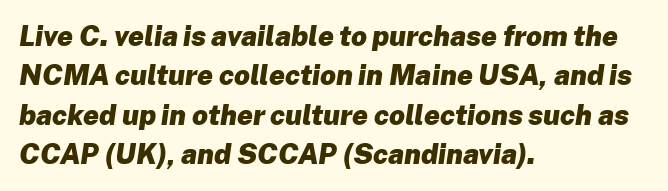
Q: Is the text bold? A: Yes.
Q: Is the text italic (slanted)? A: Yes, it leans right by about 8 degrees.
Q: Is the text underlined? A: No.
Q: How is the paragraph aligned? A: Left-aligned.
Q: Is the spacing between letters normal or unusually wide? A: Normal.
Q: Is the spacing between lines tight, normal or loose? A: Normal.
Q: Width (condensed, normal, or wide)? A: Normal.
Q: Stroke contrast? A: Low.
Q: x-height? A: Medium.
Q: Monospaced? A: No.
